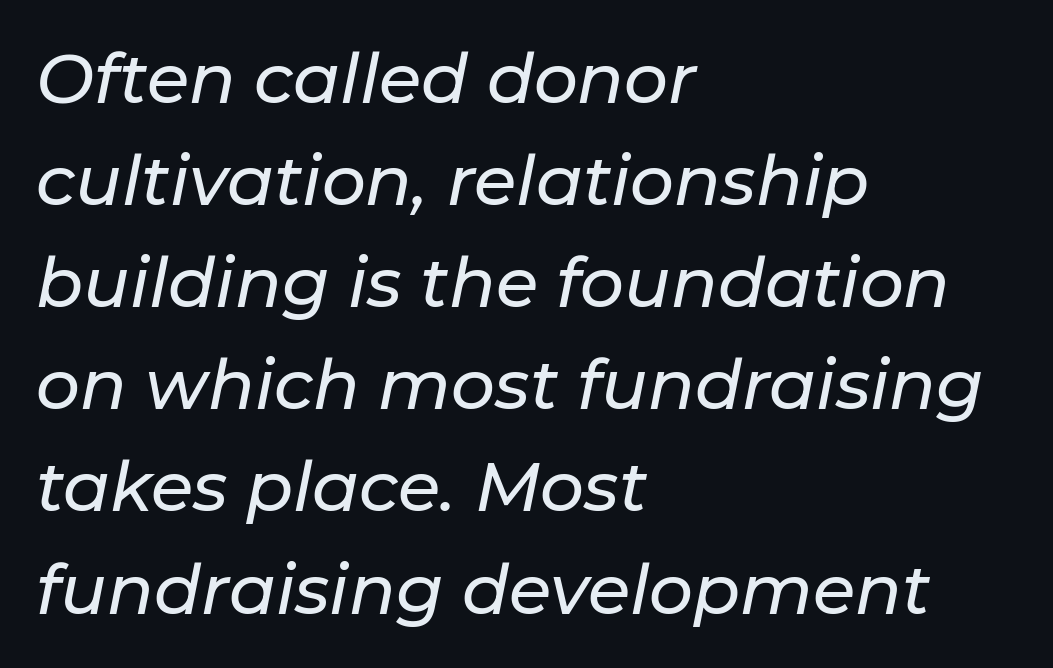
The image shows 69 px text type, italic (leaning right); set left-aligned, normal line spacing (1.48x), normal letter spacing, not underlined; low stroke contrast and a medium x-height.
